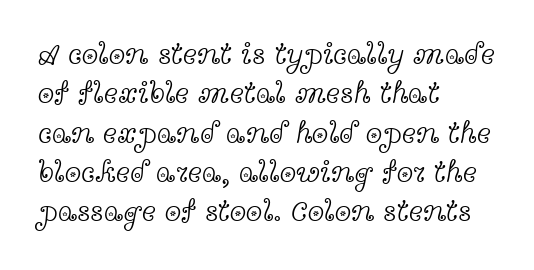
The image shows 30 px light, wide serif type, upright; set left-aligned, normal line spacing (1.31x), normal letter spacing, not underlined; a medium x-height.
